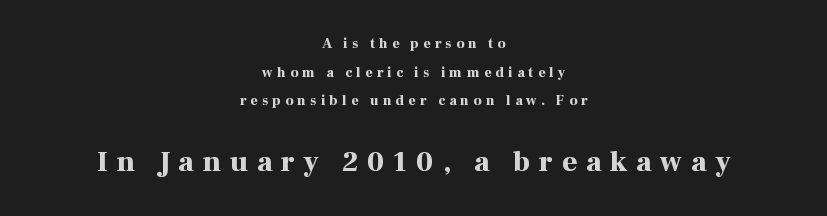
Q: Is the text bold? A: Yes.
Q: Is the text italic (slanted)? A: No, it is upright.
Q: Is the typeface a serif or a sans-serif typeface? A: Serif.
Q: Is the text underlined? A: No.
Q: How is the paragraph aligned? A: Centered.
Q: Is the spacing between letters normal or unusually wide? A: Unusually wide.
Q: Is the spacing between lines tight, normal or loose? A: Loose.
Q: Which block of text is set in a larger size, the first (top) or the second (bottom)? A: The second (bottom) one.
Q: Width (condensed, normal, or wide)? A: Normal.
Q: Stroke contrast? A: High.
Q: x-height? A: Medium.
Q: Monospaced? A: No.
